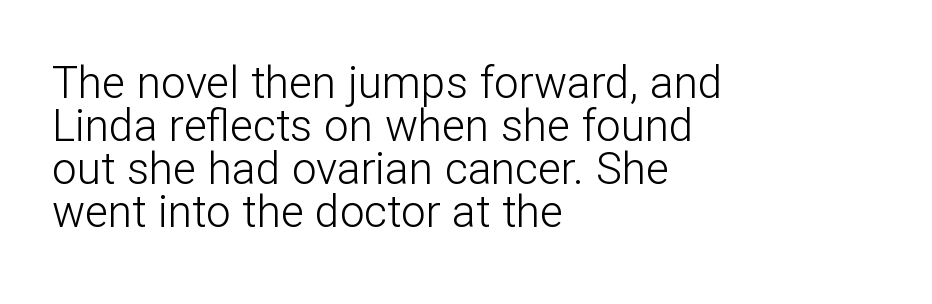
The image shows 44 px light sans-serif type, upright; set left-aligned, tight line spacing (0.98x), normal letter spacing, not underlined; low stroke contrast and a medium x-height.
